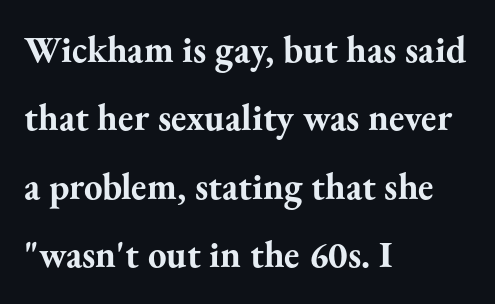
The image shows 37 px bold serif type, upright; set left-aligned, line spacing 1.85x, normal letter spacing, not underlined; medium stroke contrast and a small x-height.
